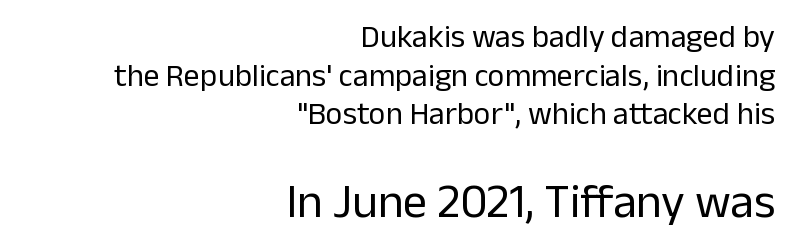
Q: Is the text bold? A: No.
Q: Is the text italic (slanted)? A: No, it is upright.
Q: Is the typeface a serif or a sans-serif typeface? A: Sans-serif.
Q: Is the text underlined? A: No.
Q: How is the paragraph aligned? A: Right-aligned.
Q: Is the spacing between letters normal or unusually wide? A: Normal.
Q: Which block of text is set in a larger size, the first (top) or the second (bottom)? A: The second (bottom) one.
Q: Width (condensed, normal, or wide)? A: Normal.
Q: Stroke contrast? A: Low.
Q: x-height? A: Medium.
Q: Monospaced? A: No.
